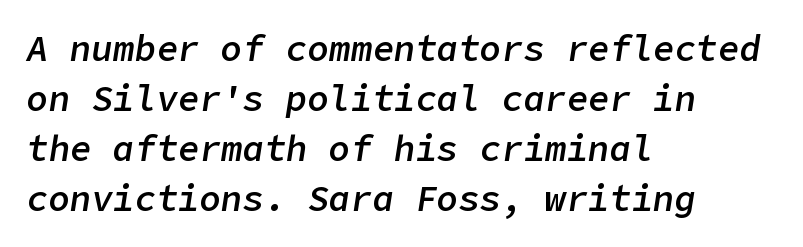
Tracking value appears to be zero — textbook default spacing. Has an underline been added? It has not. Summary of vertical rhythm: regular, with standard interline spacing. Each line starts at the same left margin while the right side varies. Its strokes are somewhat broadened, the hallmark of semibold type. When letters slant like this, we call the style italic.
